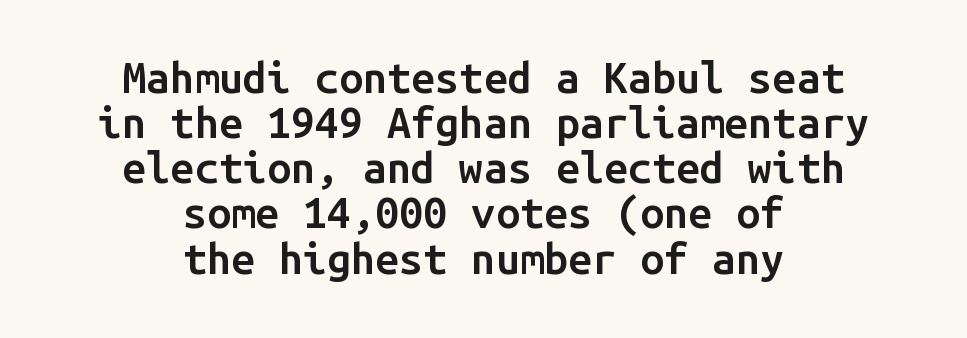
Descender tails drop into unmarked territory. Typographically, this falls in the sans-serif category. No italicization has been applied; the sample stays upright. Do the characters align in a grid? Yes, the font is monospaced. Closely set lines give the paragraph a compact silhouette.
